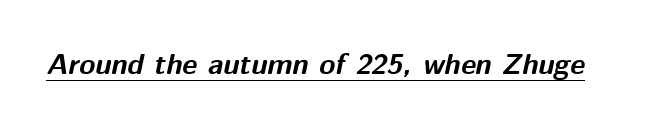
The image shows 29 px bold type, italic (leaning right); set normal letter spacing, underlined; medium stroke contrast and a medium x-height.
